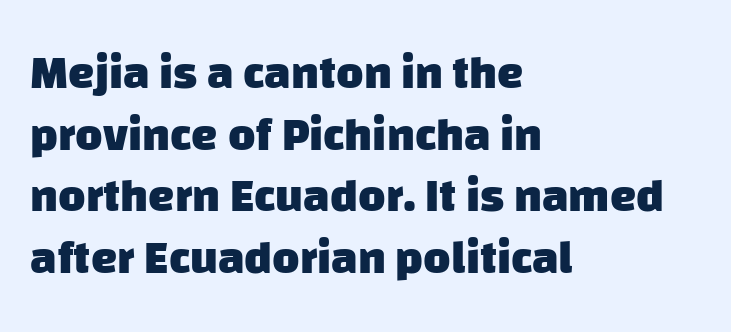
The image shows 47 px heavy sans-serif type; set left-aligned, normal line spacing (1.31x), normal letter spacing, not underlined; low stroke contrast and a large x-height.
